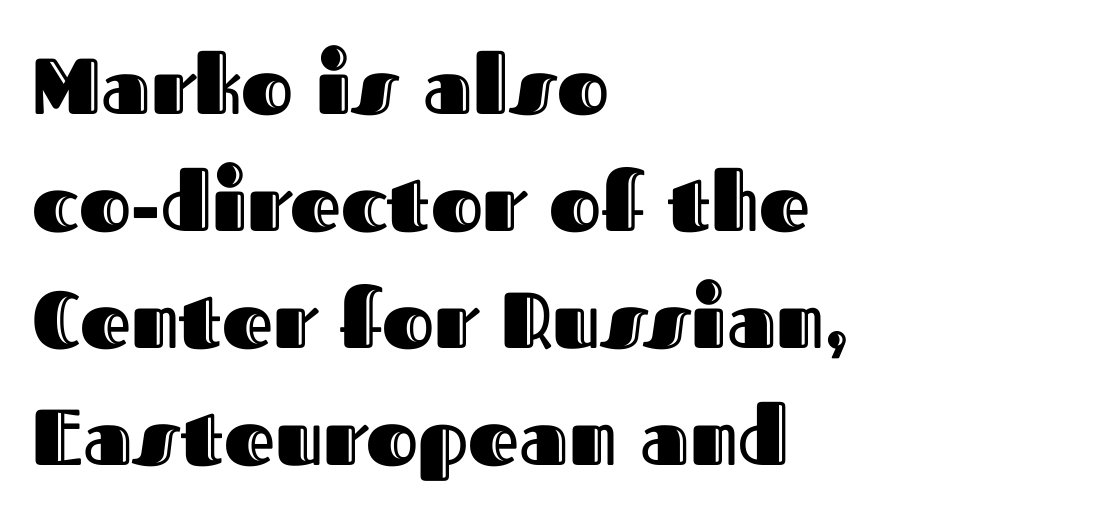
Here the designer chose a conventional face with non-uniform glyph widths. Every character sits straight up, as roman type does. Layout note: lines flush left. What's the leading like? Ordinary, nothing unusual.
